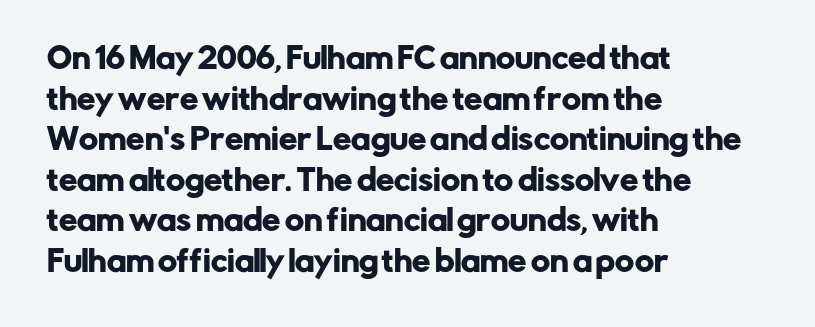
Casual observation: everything's shoved over to the left. Short note: letters normally spaced. Rule under the text: the space is simply empty. Reading down the column, the eye jumps a familiar distance to each next line. Note the varied advance widths — an 'i' is clearly narrower than an 'm'. This sample uses an upright cut, with every glyph sitting square on the baseline.
